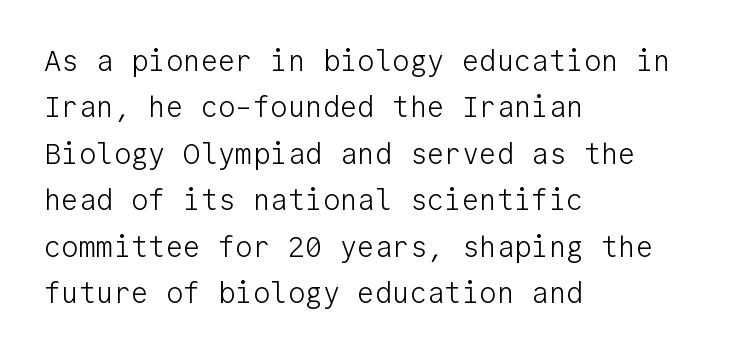
Quick note: interline space is typical. Look at the tracking — it's just the regular setting, nothing added. Looks like terminal output: every glyph gets an equal slot. Does the type have serifs? No, each stem ends abruptly. Style check: upright. Caption: face not bold, strokes unweighted.
